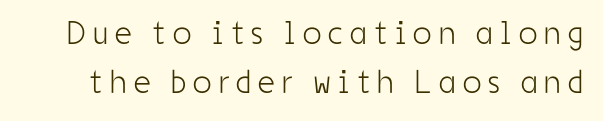
Character widths vary here, with narrow letters taking less room than wide ones. No chunkiness to these letters — they're not bold. Nope, not italic — everything's standing straight. The words here are not underlined.
